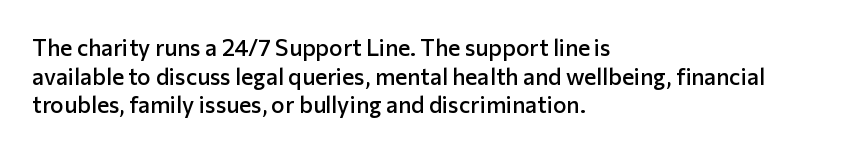
{"italic": "no", "bold": "semi", "underline": "no", "align": "left", "line_spacing_ratio": 1.24, "letter_spacing": "normal", "letter_spacing_em": 0.0, "glyph_px": 23}
